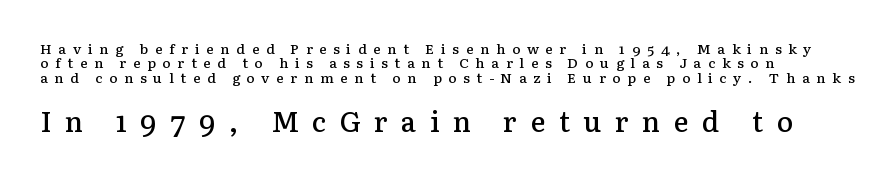
{"serif": "yes", "italic": "no", "bold": "semi", "weight": "semibold", "width": "normal", "stroke_contrast": "low", "x_height": "medium", "monospaced": "no", "underline": "no", "line_spacing": "tight", "line_spacing_ratio": 1.02, "letter_spacing": "wide", "letter_spacing_em": 0.48, "larger_block": "second", "size_ratio": 2.0, "glyph_px": 28}
